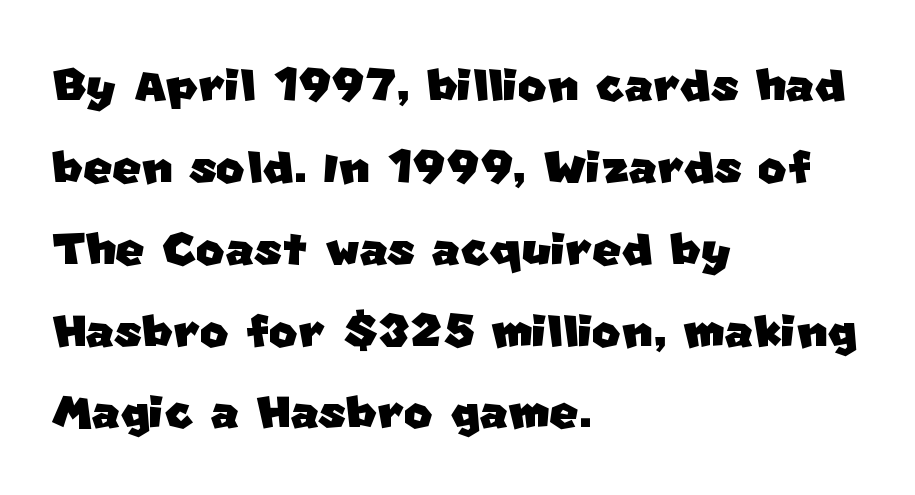
The image shows 62 px sans-serif type; set left-aligned, normal line spacing (1.32x), normal letter spacing, not underlined; low stroke contrast and a large x-height.
